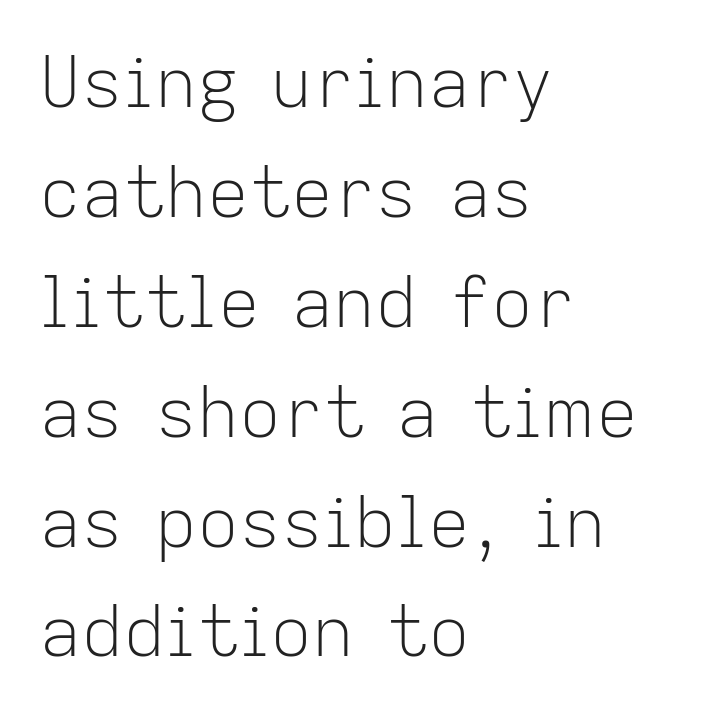
The rows are spaced the way most documents space them. This sample uses plain, unmodified letter spacing. Ascenders rise straight up at ninety degrees. The type family on display is of the sans-serif kind.
